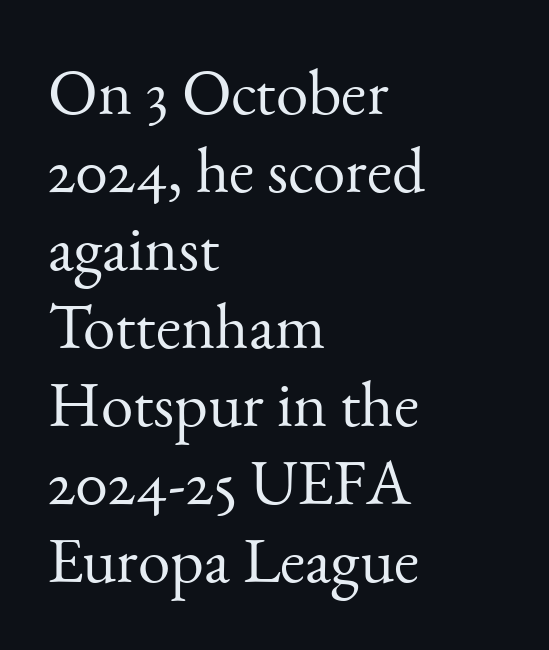
Upright lettering throughout. The text was rendered using a seriffed face with decorative stroke endings. Heaviness? Minimal to ordinary, like unemphasized prose. Left-aligned paragraph, ragged on the right.
